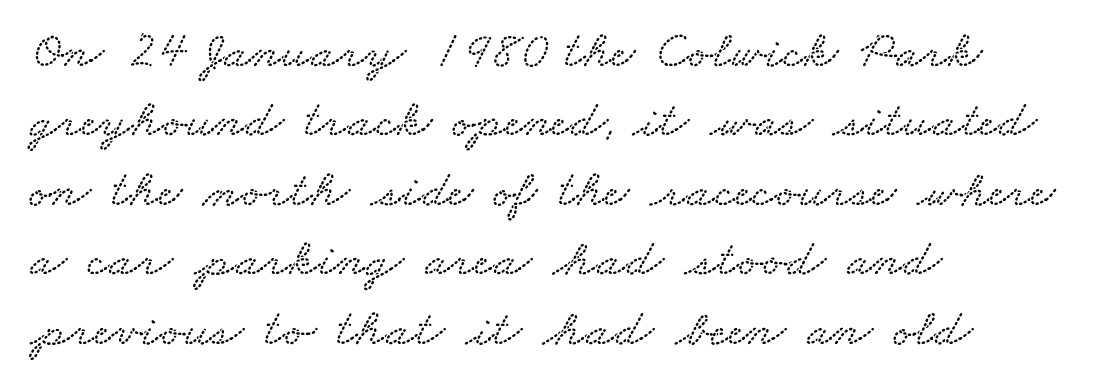
Q: Is the text underlined? A: No.
Q: How is the paragraph aligned? A: Left-aligned.
Q: Is the spacing between letters normal or unusually wide? A: Normal.
Q: Is the spacing between lines tight, normal or loose? A: Normal.
Q: Width (condensed, normal, or wide)? A: Wide.
Q: Stroke contrast? A: Low.
Q: x-height? A: Small.
Q: Monospaced? A: No.
